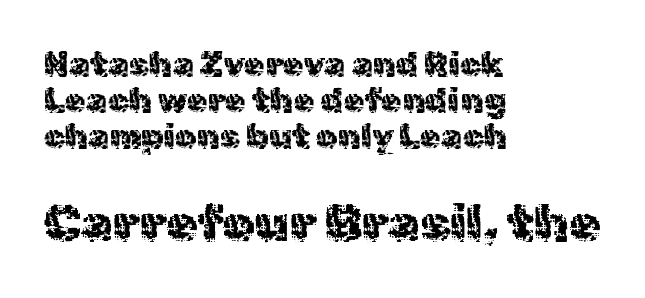
Q: Is the text bold? A: No.
Q: Is the text italic (slanted)? A: No, it is upright.
Q: Is the typeface a serif or a sans-serif typeface? A: Sans-serif.
Q: Is the text underlined? A: No.
Q: How is the paragraph aligned? A: Left-aligned.
Q: Is the spacing between letters normal or unusually wide? A: Normal.
Q: Is the spacing between lines tight, normal or loose? A: Tight.
Q: Which block of text is set in a larger size, the first (top) or the second (bottom)? A: The second (bottom) one.
Q: Width (condensed, normal, or wide)? A: Normal.
Q: x-height? A: Medium.
Q: Monospaced? A: No.
